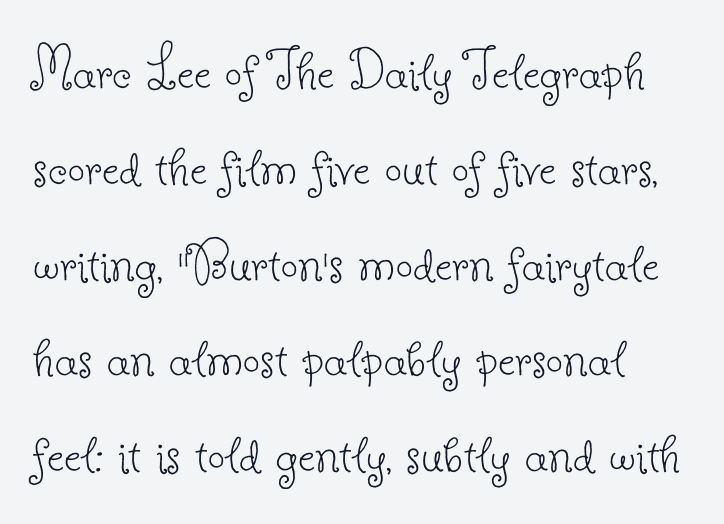
{"serif": "yes", "italic": "no", "bold": "no", "weight": "thin", "width": "normal", "stroke_contrast": "low", "x_height": "small", "monospaced": "no", "underline": "no", "align": "left", "line_spacing": "normal", "line_spacing_ratio": 1.57, "letter_spacing": "normal", "letter_spacing_em": 0.0, "glyph_px": 61}
